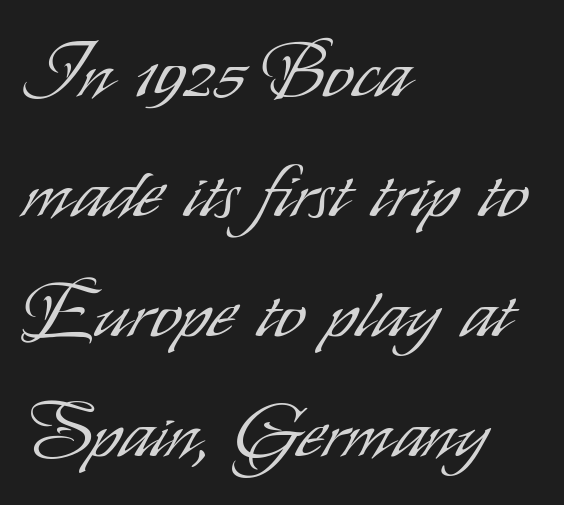
Q: Is the text bold? A: No.
Q: Is the text italic (slanted)? A: Yes.
Q: Is the typeface a serif or a sans-serif typeface? A: Sans-serif.
Q: Is the text underlined? A: No.
Q: How is the paragraph aligned? A: Left-aligned.
Q: Is the spacing between letters normal or unusually wide? A: Normal.
Q: Is the spacing between lines tight, normal or loose? A: Normal.
Q: Width (condensed, normal, or wide)? A: Condensed.
Q: Stroke contrast? A: Low.
Q: x-height? A: Small.
Q: Monospaced? A: No.
